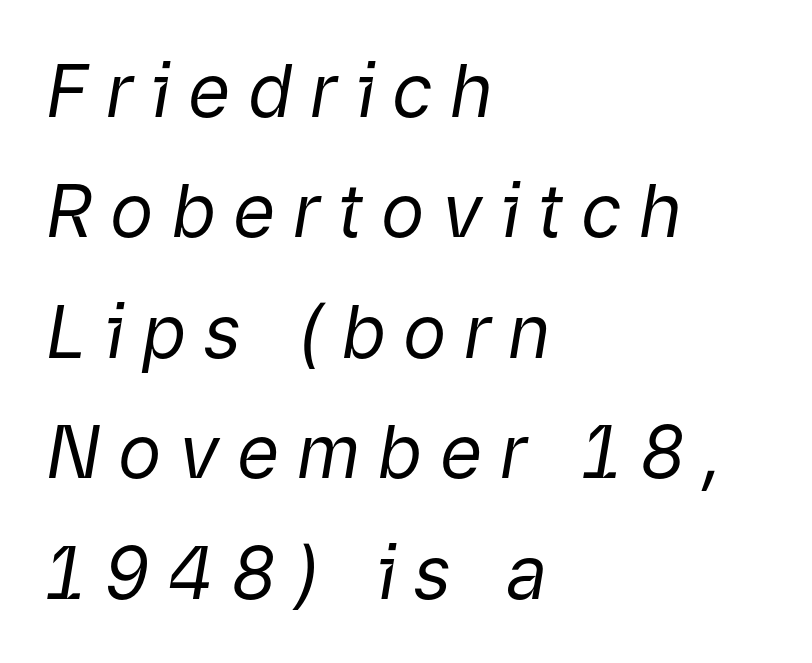
The face used here is rendered with a markedly widened letterfit. Stroke mass is kept to a normal reading level or below. Has an underline been added? It has not. Notice how the stems are inclined rather than vertical — that's the hallmark of italics. Layout note: lines flush left. Horizontal bands of white between lines are of average thickness.
